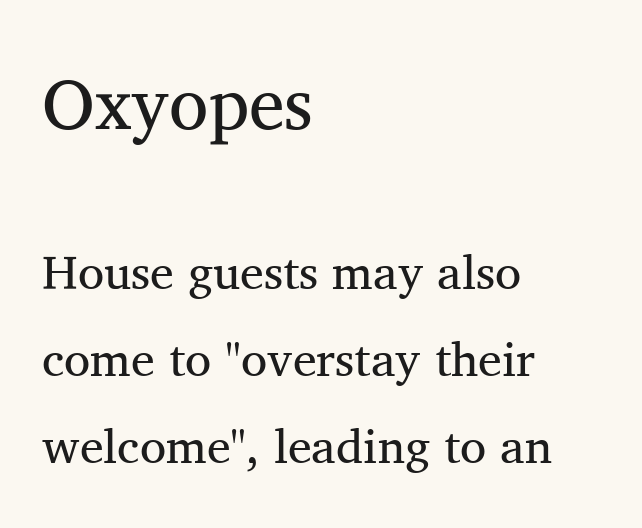
{"serif": "yes", "italic": "no", "bold": "no", "weight": "regular", "width": "normal", "stroke_contrast": "medium", "x_height": "medium", "monospaced": "no", "underline": "no", "align": "left", "line_spacing_ratio": 1.82, "letter_spacing": "normal", "letter_spacing_em": 0.0, "larger_block": "first", "size_ratio": 1.5, "glyph_px": 72}
